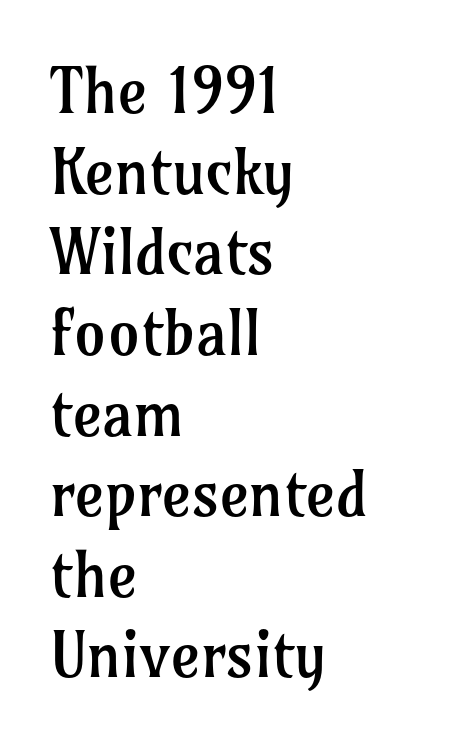
The image shows 63 px regular-weight serif type, upright; set left-aligned, normal line spacing (1.28x), normal letter spacing, not underlined; low stroke contrast and a medium x-height.
